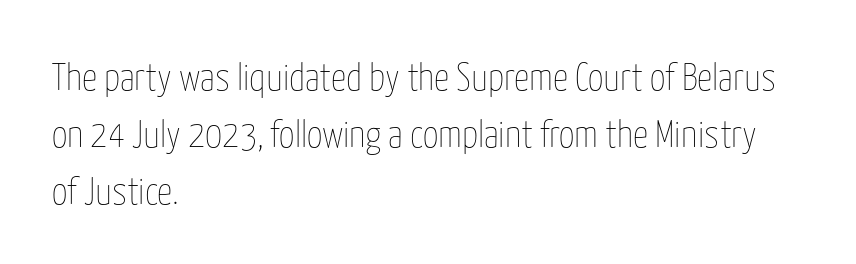
{"italic": "no", "bold": "no", "weight": "thin", "width": "condensed", "stroke_contrast": "low", "x_height": "medium", "monospaced": "no", "underline": "no", "align": "left", "line_spacing": "normal", "line_spacing_ratio": 1.5, "letter_spacing": "normal", "letter_spacing_em": 0.0, "glyph_px": 38}
